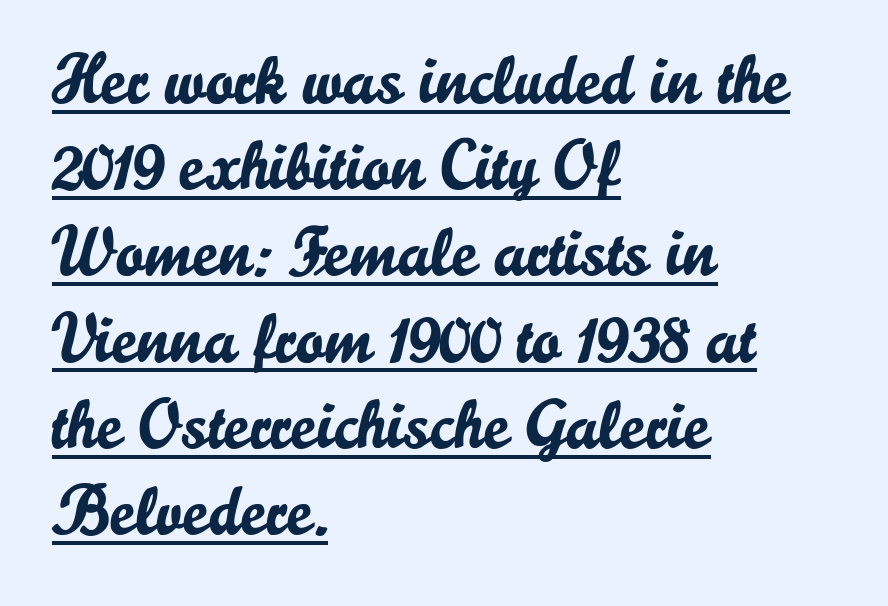
Q: Is the text italic (slanted)? A: Yes.
Q: Is the typeface a serif or a sans-serif typeface? A: Sans-serif.
Q: Is the text underlined? A: Yes.
Q: How is the paragraph aligned? A: Left-aligned.
Q: Is the spacing between letters normal or unusually wide? A: Normal.
Q: Is the spacing between lines tight, normal or loose? A: Normal.
Q: Width (condensed, normal, or wide)? A: Normal.
Q: Stroke contrast? A: Low.
Q: x-height? A: Small.
Q: Monospaced? A: No.
